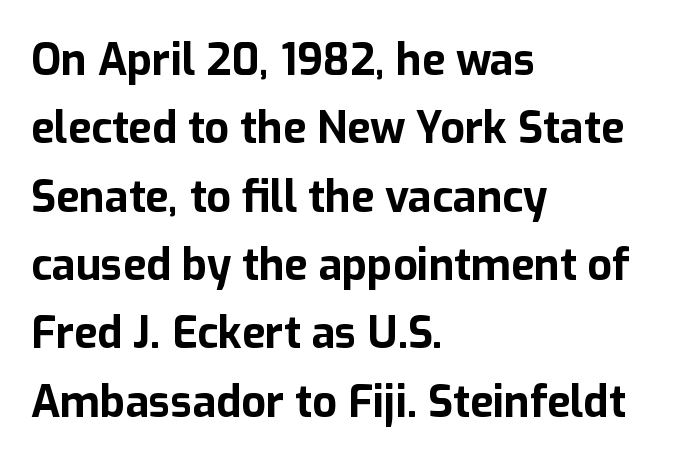
Q: Is the text bold? A: Yes.
Q: Is the text italic (slanted)? A: No, it is upright.
Q: Is the typeface a serif or a sans-serif typeface? A: Sans-serif.
Q: Is the text underlined? A: No.
Q: How is the paragraph aligned? A: Left-aligned.
Q: Is the spacing between letters normal or unusually wide? A: Normal.
Q: Is the spacing between lines tight, normal or loose? A: Normal.
Q: Width (condensed, normal, or wide)? A: Normal.
Q: Stroke contrast? A: Low.
Q: x-height? A: Medium.
Q: Monospaced? A: No.
